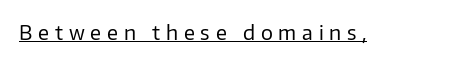
{"italic": "no", "bold": "no", "underline": "yes", "letter_spacing": "wide", "letter_spacing_em": 0.29, "glyph_px": 20}
